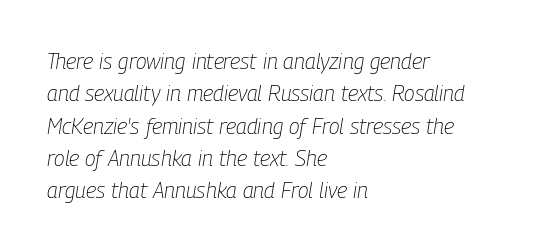
{"italic": "yes", "lean": "right", "slant_degrees": 9, "bold": "no", "underline": "no", "align": "left", "line_spacing": "normal", "line_spacing_ratio": 1.47, "letter_spacing": "normal", "letter_spacing_em": 0.0, "glyph_px": 22}
